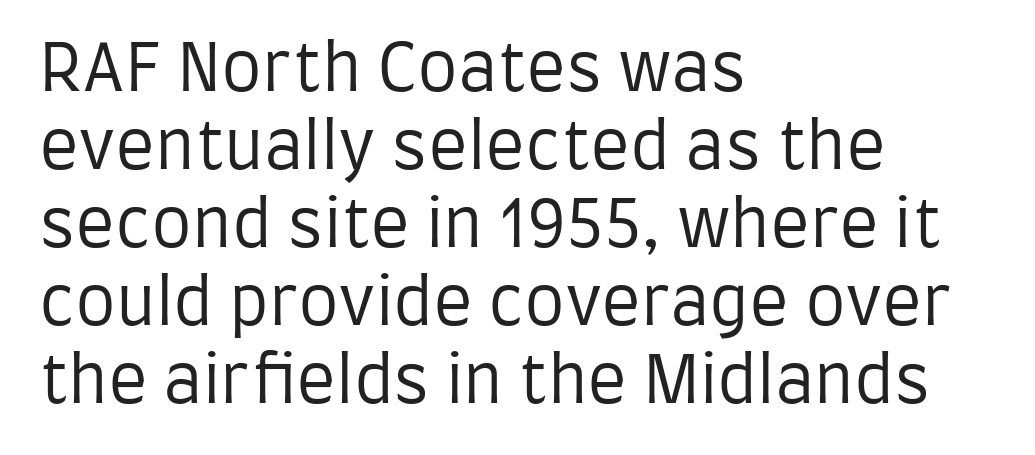
The image shows 65 px regular-weight, condensed sans-serif type, upright; set left-aligned, line spacing 1.2x, normal letter spacing, not underlined; low stroke contrast and a large x-height.
